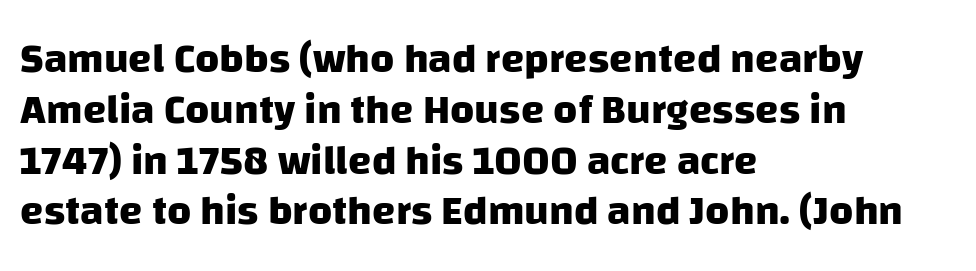
Q: Is the text bold? A: Yes.
Q: Is the typeface a serif or a sans-serif typeface? A: Sans-serif.
Q: Is the text underlined? A: No.
Q: How is the paragraph aligned? A: Left-aligned.
Q: Is the spacing between letters normal or unusually wide? A: Normal.
Q: Width (condensed, normal, or wide)? A: Normal.
Q: Stroke contrast? A: Low.
Q: x-height? A: Large.
Q: Monospaced? A: No.
